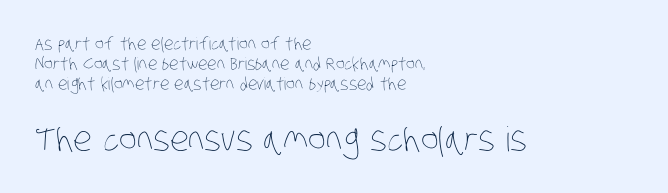
Q: Is the text bold? A: No.
Q: Is the text underlined? A: No.
Q: How is the paragraph aligned? A: Left-aligned.
Q: Is the spacing between letters normal or unusually wide? A: Normal.
Q: Which block of text is set in a larger size, the first (top) or the second (bottom)? A: The second (bottom) one.
Q: Width (condensed, normal, or wide)? A: Condensed.
Q: Stroke contrast? A: Low.
Q: x-height? A: Large.
Q: Monospaced? A: No.
